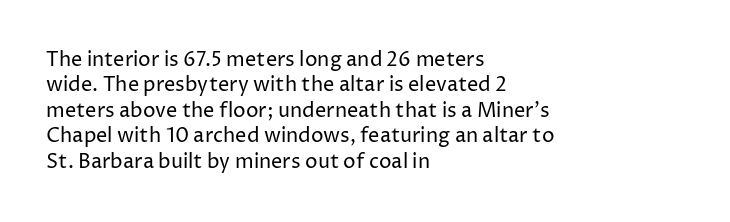
The rows are spaced the way most documents space them. Weight: in the light-to-regular range. Each word holds together tightly as a unit, with standard inter-letter gaps. Nobody drew a line under any word here.
